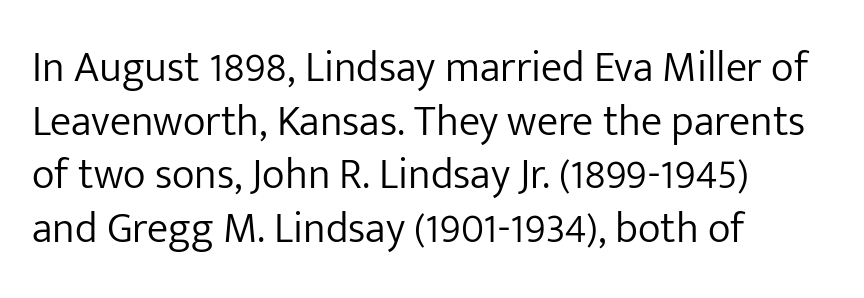
A clean baseline with only descenders dipping below it. The face looks like a standard text weight, possibly lighter. One glance says typical: line gaps are just what's usual. Note the varied advance widths — an 'i' is clearly narrower than an 'm'.
